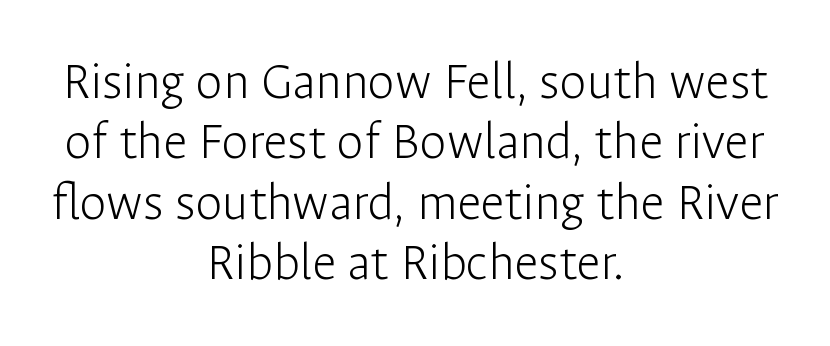
The lettering holds an erect, upright posture throughout. Each new line begins almost immediately beneath the previous one. The letterforms sit shoulder to shoulder at normal distance. Anything drawn beneath the words? Only blank space. To sum up the face: it is a sans, with no serifs. Is this a fixed-width face? No — the glyphs have proportional, varying widths.
